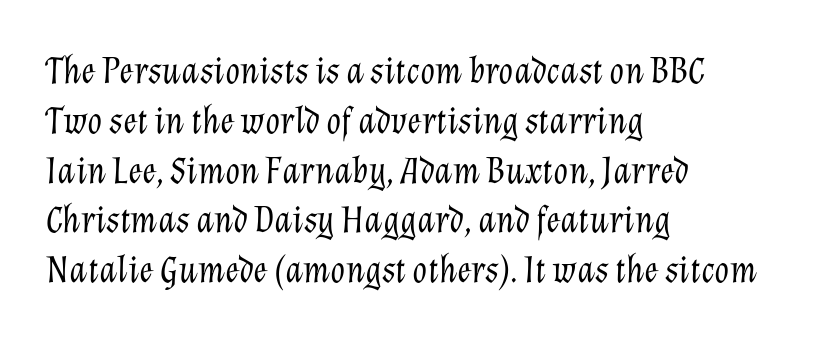
What stands out about the letter spacing? Nothing — it is the standard amount. The setting favours the left margin, as ordinary paragraphs usually do. Quick note: underline off. Is this a fixed-width face? No — the glyphs have proportional, varying widths. Is the stroke heavy? The answer is a plain regular-or-lighter.
